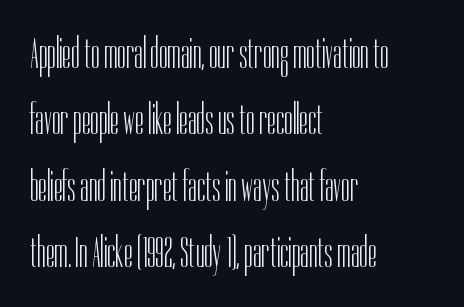
These lines are rendered in a variable-pitch font. Italic: no, the glyphs are upright roman. Weight: in the light-to-regular range. Visually the block forms a straight wall on the left and a jagged coastline on the right. Horizontal bands of white between lines are of average thickness. The font family rendered here belongs to the sans-serif group.
